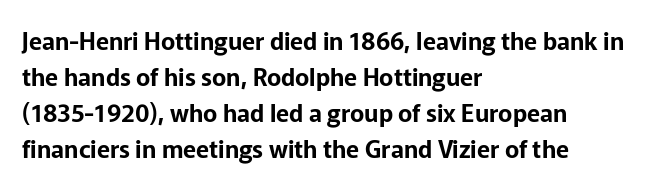
You can tell it's not italic because the verticals are truly vertical. Whoever set this chose a conventional vertical rhythm. The line texture is even and compact thanks to regular tracking. Each row of text sits above clean, open space.
